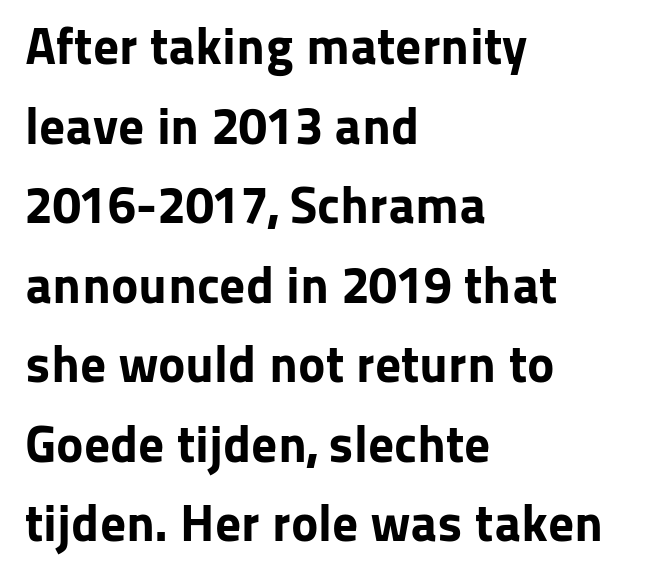
Q: Is the text bold? A: Yes.
Q: Is the text italic (slanted)? A: No, it is upright.
Q: Is the typeface a serif or a sans-serif typeface? A: Sans-serif.
Q: Is the text underlined? A: No.
Q: How is the paragraph aligned? A: Left-aligned.
Q: Is the spacing between letters normal or unusually wide? A: Normal.
Q: Is the spacing between lines tight, normal or loose? A: Normal.
Q: Width (condensed, normal, or wide)? A: Normal.
Q: Stroke contrast? A: Low.
Q: x-height? A: Medium.
Q: Monospaced? A: No.
